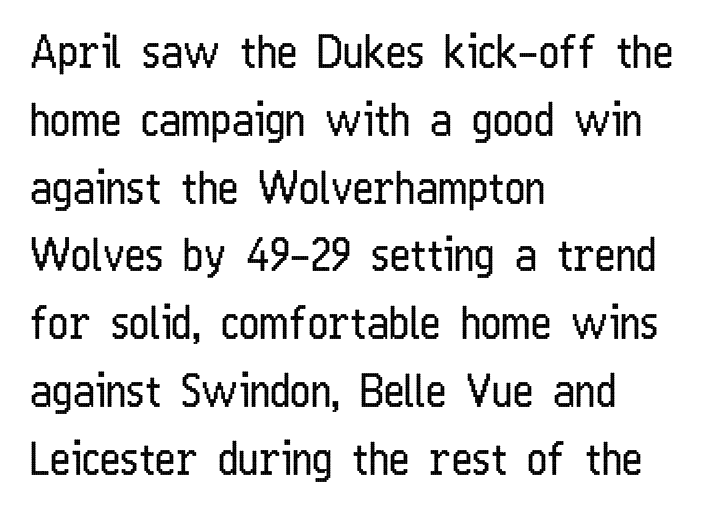
Weight: not bold — regular or lighter. The rendering uses a moderate line-height, typical for paragraphs. These lines keep a tight, regular rhythm from letter to letter. The baseline area is clear. Caption: multi-line text, flush left, ragged right.
